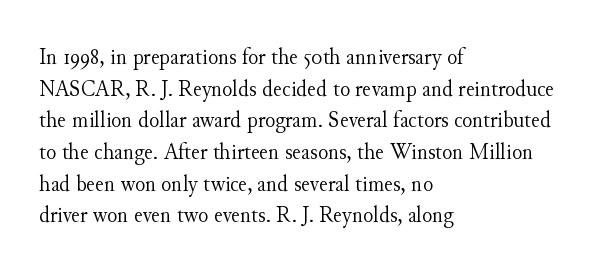
The image shows 24 px text type, upright; set left-aligned, normal line spacing (1.32x), normal letter spacing, not underlined.
